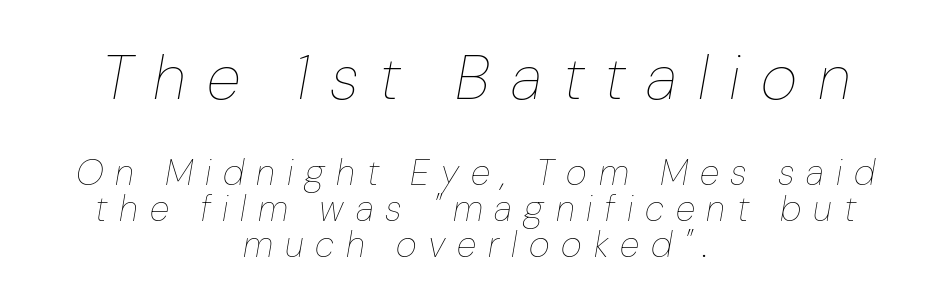
Q: Is the text bold? A: No.
Q: Is the text italic (slanted)? A: Yes, it leans right by about 10 degrees.
Q: Is the text underlined? A: No.
Q: How is the paragraph aligned? A: Centered.
Q: Is the spacing between letters normal or unusually wide? A: Unusually wide.
Q: Is the spacing between lines tight, normal or loose? A: Tight.
Q: Which block of text is set in a larger size, the first (top) or the second (bottom)? A: The first (top) one.
Q: Width (condensed, normal, or wide)? A: Normal.
Q: Stroke contrast? A: Low.
Q: x-height? A: Medium.
Q: Monospaced? A: No.
